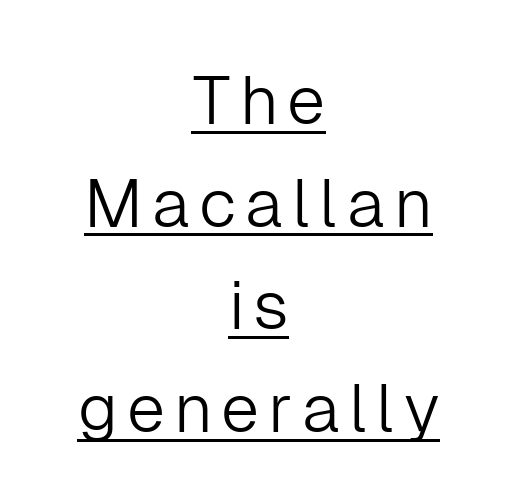
The image shows 68 px light sans-serif type, upright; set centered, normal line spacing (1.51x), underlined; low stroke contrast and a medium x-height.
